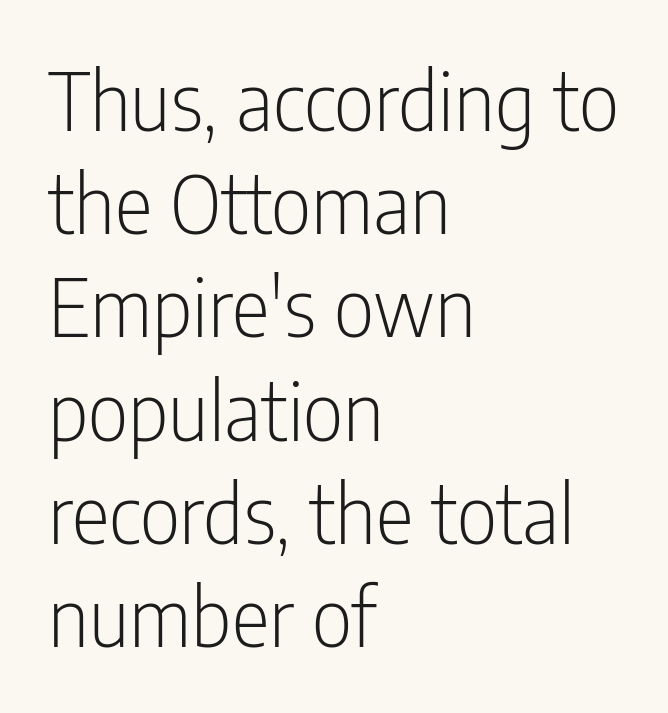
{"serif": "no", "italic": "no", "bold": "no", "weight": "light", "width": "condensed", "stroke_contrast": "low", "x_height": "medium", "monospaced": "no", "underline": "no", "align": "left", "line_spacing": "normal", "line_spacing_ratio": 1.29, "letter_spacing": "normal", "letter_spacing_em": 0.0, "glyph_px": 80}
